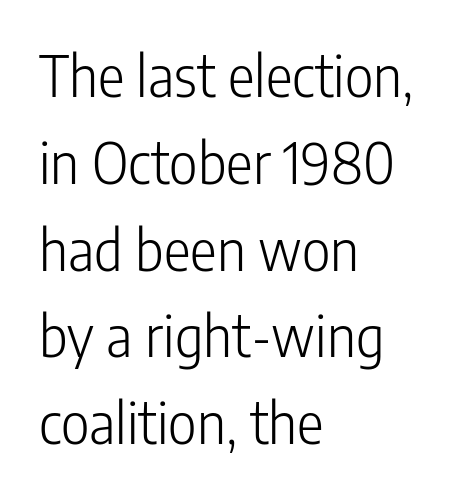
The image shows 56 px light, condensed sans-serif type, upright; set left-aligned, normal line spacing (1.55x), normal letter spacing, not underlined; low stroke contrast and a medium x-height.
